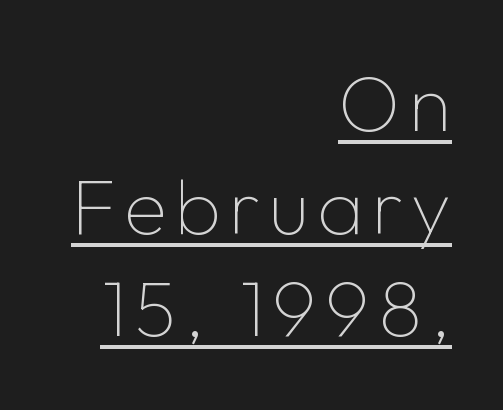
Q: Is the text bold? A: No.
Q: Is the text italic (slanted)? A: No, it is upright.
Q: Is the typeface a serif or a sans-serif typeface? A: Sans-serif.
Q: Is the text underlined? A: Yes.
Q: How is the paragraph aligned? A: Right-aligned.
Q: Is the spacing between lines tight, normal or loose? A: Normal.
Q: Width (condensed, normal, or wide)? A: Normal.
Q: Stroke contrast? A: Low.
Q: x-height? A: Medium.
Q: Monospaced? A: No.
